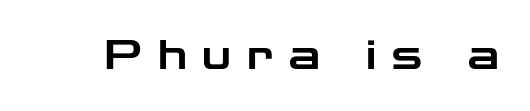
{"serif": "no", "italic": "no", "width": "wide", "stroke_contrast": "low", "x_height": "medium", "monospaced": "no", "underline": "no", "letter_spacing": "wide", "letter_spacing_em": 0.4, "glyph_px": 40}
